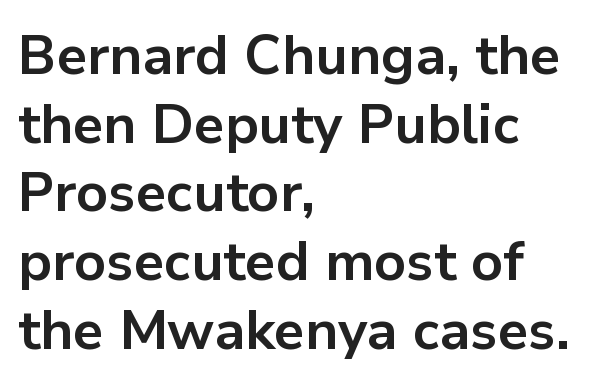
Style check: upright. You can tell from the bare stems that sans-serif type was used. Short and long lines alike share a common starting point at left. Line spacing here is normal. This sample uses plain, unmodified letter spacing.
